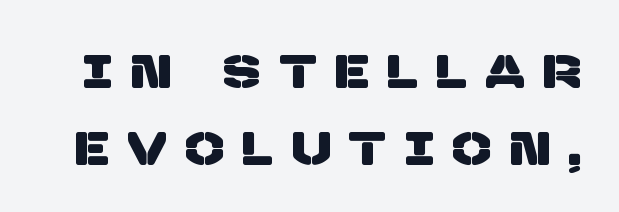
{"serif": "no", "width": "normal", "stroke_contrast": "low", "x_height": "large", "monospaced": "no", "underline": "no", "line_spacing": "normal", "line_spacing_ratio": 1.68, "letter_spacing": "wide", "letter_spacing_em": 0.42, "glyph_px": 46}
